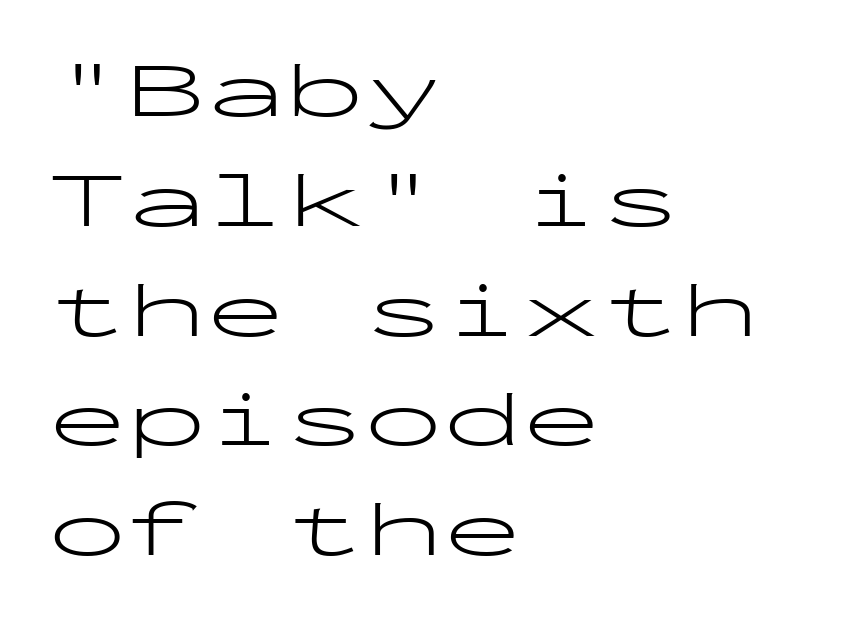
Q: Is the text bold? A: No.
Q: Is the text italic (slanted)? A: No, it is upright.
Q: Is the typeface a serif or a sans-serif typeface? A: Sans-serif.
Q: Is the text underlined? A: No.
Q: How is the paragraph aligned? A: Left-aligned.
Q: Is the spacing between letters normal or unusually wide? A: Normal.
Q: Is the spacing between lines tight, normal or loose? A: Normal.
Q: Width (condensed, normal, or wide)? A: Wide.
Q: Stroke contrast? A: Low.
Q: x-height? A: Medium.
Q: Monospaced? A: Yes.
